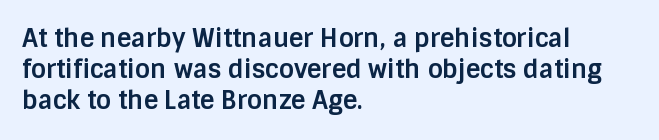
Q: Is the text bold? A: Yes.
Q: Is the text italic (slanted)? A: No, it is upright.
Q: Is the text underlined? A: No.
Q: How is the paragraph aligned? A: Left-aligned.
Q: Is the spacing between letters normal or unusually wide? A: Normal.
Q: Is the spacing between lines tight, normal or loose? A: Normal.
